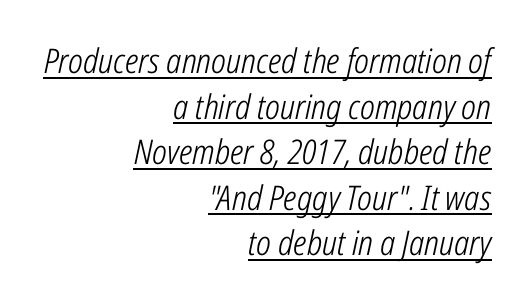
The image shows 34 px light, condensed type, italic (leaning right); set right-aligned, normal line spacing (1.34x), normal letter spacing, underlined; low stroke contrast and a medium x-height.
